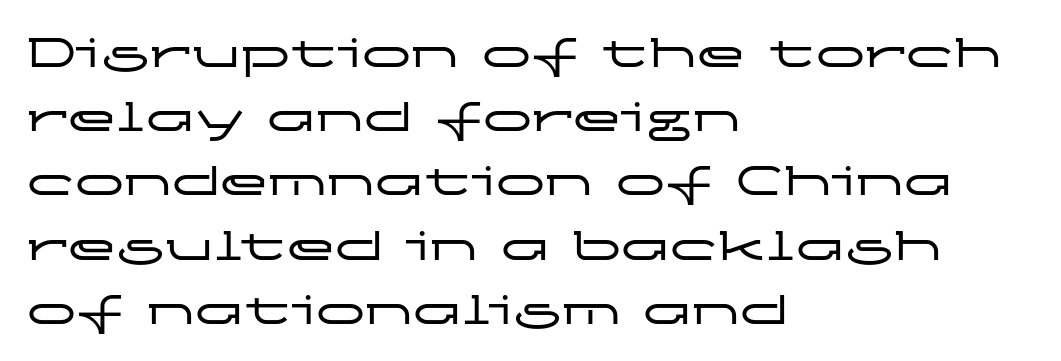
{"serif": "no", "italic": "no", "width": "wide", "stroke_contrast": "low", "x_height": "medium", "monospaced": "no", "underline": "no", "align": "left", "line_spacing": "normal", "line_spacing_ratio": 1.31, "letter_spacing": "normal", "letter_spacing_em": 0.0, "glyph_px": 49}
